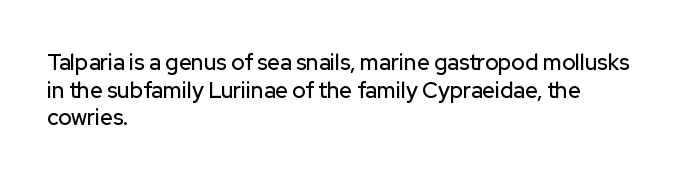
The image shows 22 px text type, upright; set left-aligned, normal line spacing (1.26x), normal letter spacing, not underlined.
